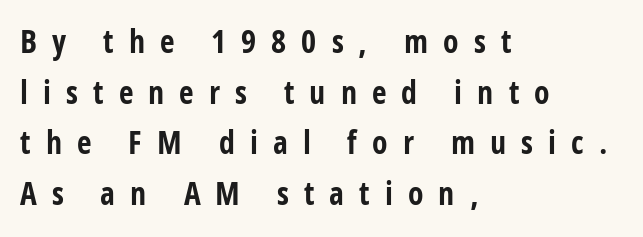
Q: Is the text bold? A: Yes.
Q: Is the text italic (slanted)? A: No, it is upright.
Q: Is the typeface a serif or a sans-serif typeface? A: Sans-serif.
Q: Is the text underlined? A: No.
Q: How is the paragraph aligned? A: Left-aligned.
Q: Is the spacing between letters normal or unusually wide? A: Unusually wide.
Q: Is the spacing between lines tight, normal or loose? A: Normal.
Q: Width (condensed, normal, or wide)? A: Condensed.
Q: Stroke contrast? A: Low.
Q: x-height? A: Medium.
Q: Monospaced? A: No.
